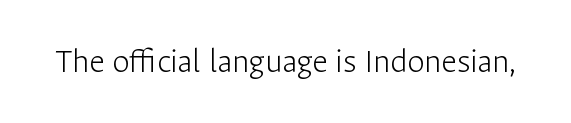
{"serif": "no", "italic": "no", "bold": "no", "weight": "light", "width": "normal", "stroke_contrast": "low", "x_height": "medium", "monospaced": "no", "underline": "no", "letter_spacing": "normal", "letter_spacing_em": 0.0, "glyph_px": 35}
